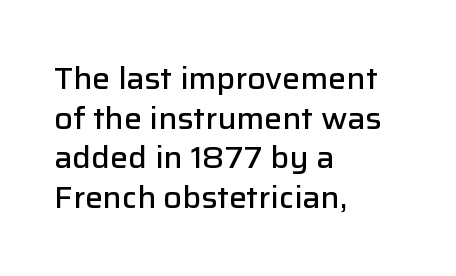
Does the leading feel generous? No, just average. Every letter is mildly thick-stroked: semibold rather than bold. Looks like regular typesetting: each glyph gets only the width it needs. The face used here is rendered with its standard letterfit. Typographically, this falls in the sans-serif category. Quick note: underline off.
